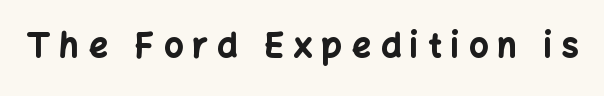
The passage shown has open, widely tracked lettering throughout. Typesetter's note: full bold, strokes at maximum text heaviness. The font's upright variant was chosen for this text. Only glyphs here, with clear space below each row. Each letter keeps its own natural width here, so spacing adapts to shape. Are there feet on the stems? There aren't — it's a sans.
